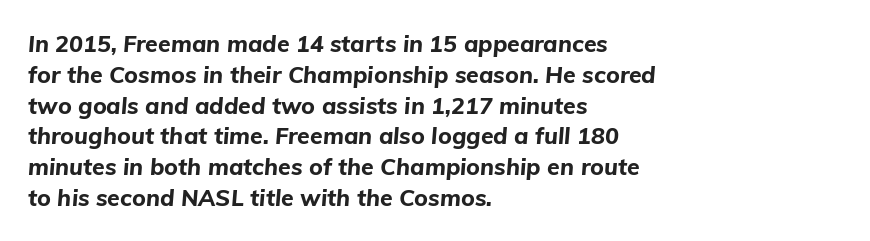
The image shows 23 px bold type, italic (leaning right); set left-aligned, normal line spacing (1.34x), normal letter spacing, not underlined.
